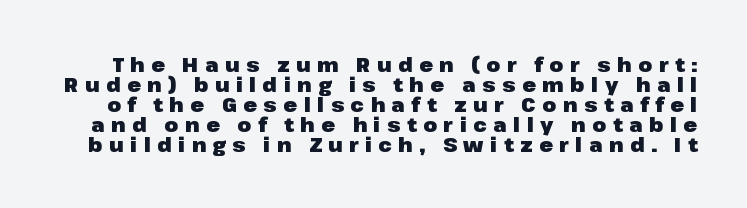
{"italic": "no", "bold": "yes", "underline": "no", "line_spacing": "tight", "line_spacing_ratio": 1.0, "letter_spacing": "wide", "letter_spacing_em": 0.33, "glyph_px": 20}
